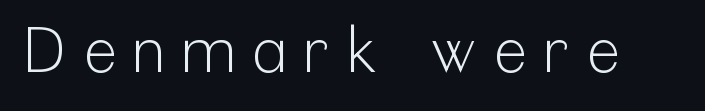
Q: Is the text bold? A: No.
Q: Is the text italic (slanted)? A: No, it is upright.
Q: Is the typeface a serif or a sans-serif typeface? A: Sans-serif.
Q: Is the text underlined? A: No.
Q: Is the spacing between letters normal or unusually wide? A: Unusually wide.
Q: Width (condensed, normal, or wide)? A: Condensed.
Q: Stroke contrast? A: Low.
Q: x-height? A: Medium.
Q: Monospaced? A: No.
